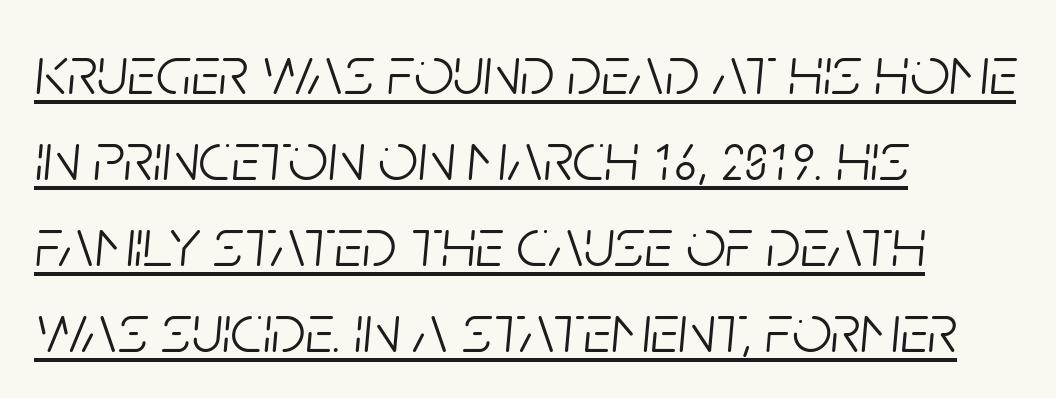
The image shows 70 px light, condensed type, italic (leaning right); set left-aligned, line spacing 1.23x, normal letter spacing, underlined; low stroke contrast and a large x-height.
